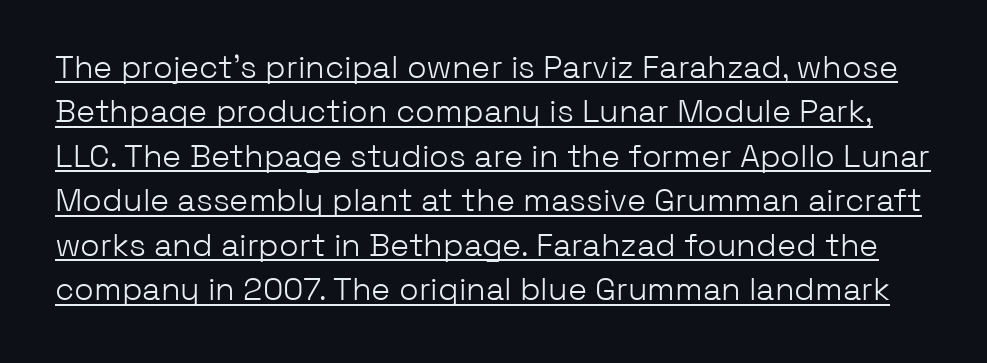
{"serif": "no", "italic": "no", "bold": "no", "weight": "light", "width": "normal", "stroke_contrast": "low", "x_height": "medium", "monospaced": "no", "underline": "yes", "line_spacing": "normal", "line_spacing_ratio": 1.39, "letter_spacing": "normal", "letter_spacing_em": 0.0, "glyph_px": 32}
